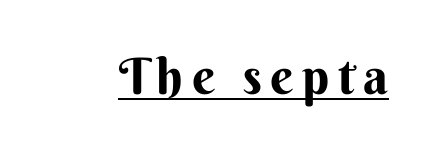
The image shows 50 px bold sans-serif type, upright; set underlined; medium stroke contrast and a small x-height.
